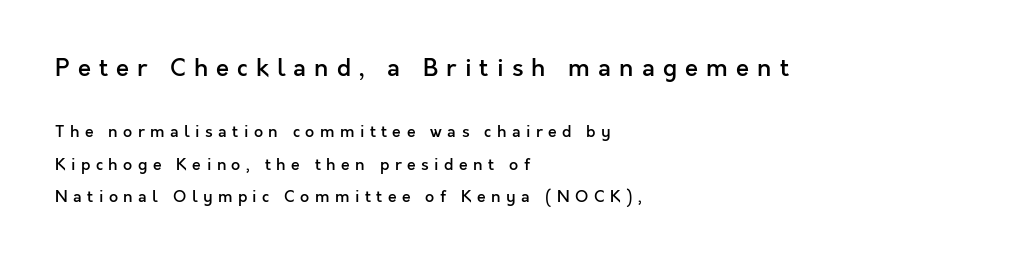
If you squint, the top block still reads clearly — it's the larger of the two. Notice how the passage keeps a crisp vertical edge on the left only. The rendering uses a semibold face; strokes are thickened but not to full bold. Is there much room between lines? Yes — plenty of vertical air separates them. A roman cut, with each character standing at attention.
